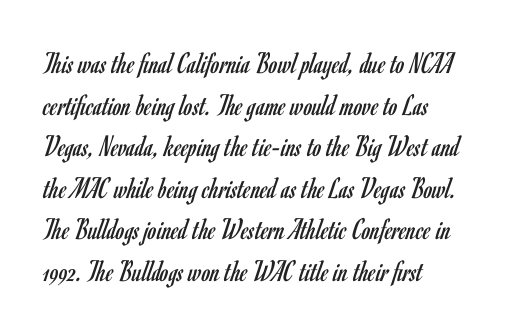
Q: Is the text bold? A: No.
Q: Is the text italic (slanted)? A: Yes.
Q: Is the typeface a serif or a sans-serif typeface? A: Sans-serif.
Q: Is the text underlined? A: No.
Q: How is the paragraph aligned? A: Left-aligned.
Q: Is the spacing between letters normal or unusually wide? A: Normal.
Q: Is the spacing between lines tight, normal or loose? A: Normal.
Q: Width (condensed, normal, or wide)? A: Condensed.
Q: Stroke contrast? A: Low.
Q: x-height? A: Small.
Q: Monospaced? A: No.
